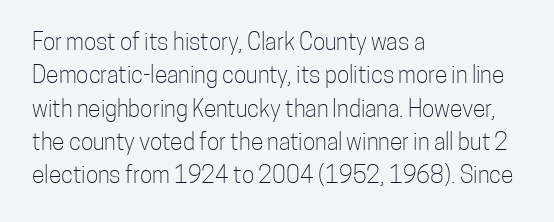
The image shows 23 px text type, upright; set left-aligned, normal line spacing (1.45x), normal letter spacing, not underlined.
